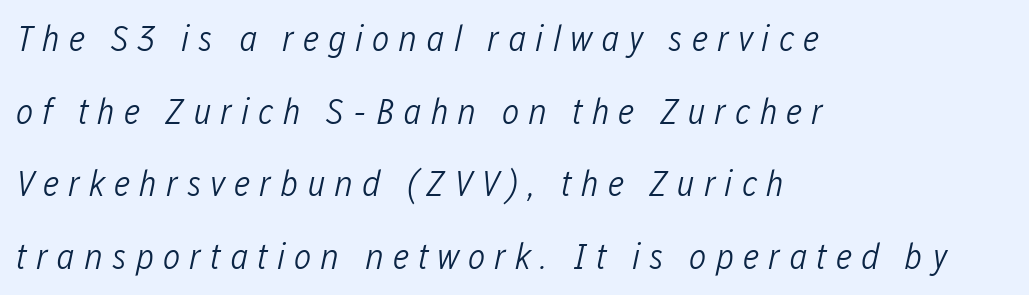
The image shows 37 px light, condensed type, italic (leaning right); set left-aligned, loose line spacing (1.96x), unusually wide letter spacing (+0.24 em), not underlined; low stroke contrast and a medium x-height.
